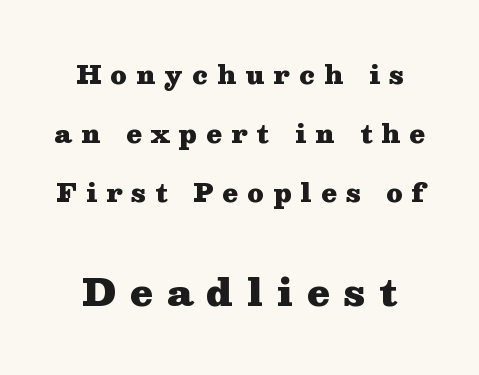
Q: Is the text bold? A: Yes.
Q: Is the text italic (slanted)? A: No, it is upright.
Q: Is the typeface a serif or a sans-serif typeface? A: Serif.
Q: Is the text underlined? A: No.
Q: Is the spacing between letters normal or unusually wide? A: Unusually wide.
Q: Is the spacing between lines tight, normal or loose? A: Loose.
Q: Which block of text is set in a larger size, the first (top) or the second (bottom)? A: The second (bottom) one.
Q: Width (condensed, normal, or wide)? A: Wide.
Q: Stroke contrast? A: Medium.
Q: x-height? A: Medium.
Q: Monospaced? A: No.
